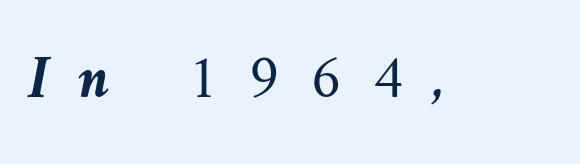
{"italic": "yes", "lean": "left", "slant_degrees": 10, "bold": "yes", "weight": "semibold", "width": "normal", "stroke_contrast": "medium", "x_height": "medium", "monospaced": "no", "underline": "no", "letter_spacing": "wide", "letter_spacing_em": 0.48, "glyph_px": 61}
